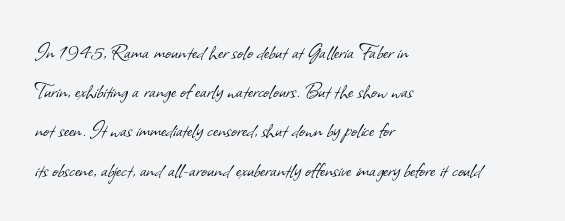
The image shows 25 px text type; set left-aligned, normal line spacing (1.57x), normal letter spacing, not underlined.
